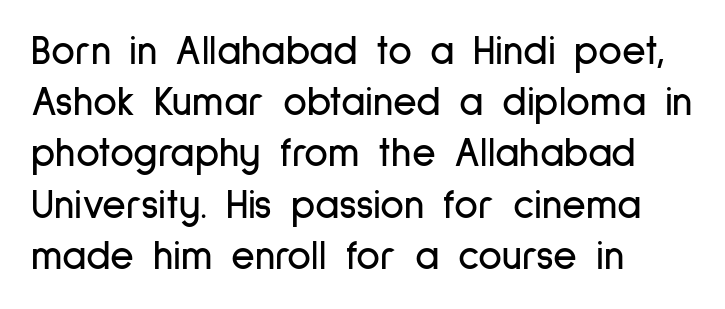
Is this a fixed-width face? No — the glyphs have proportional, varying widths. Ordinary non-slanted type is in use. I'd call this a sans setting — the letters go barefoot. This sample is left-justified, so line endings fall wherever the words run out.
